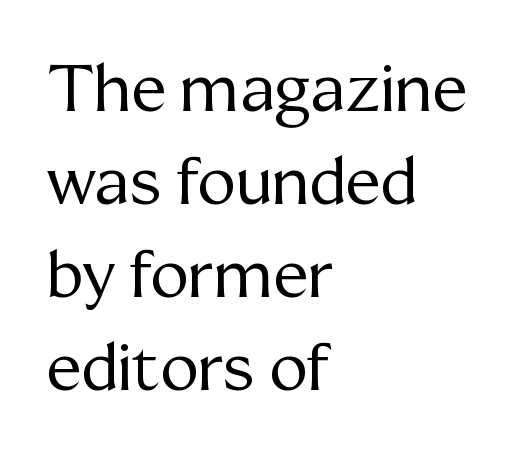
The image shows 65 px regular-weight serif type, upright; set left-aligned, normal line spacing (1.43x), normal letter spacing, not underlined; medium stroke contrast and a medium x-height.
